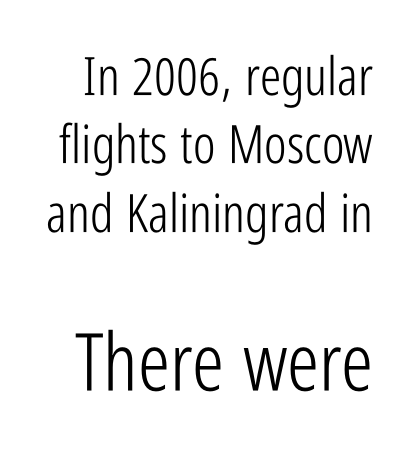
Look at the bottom of the vertical strokes: they stop flat, with no serifs. The font sits on the lighter half of the weight spectrum, regular included. The rendering uses a moderate line-height, typical for paragraphs. The letters advance in unequal steps, a hallmark of proportional type.
